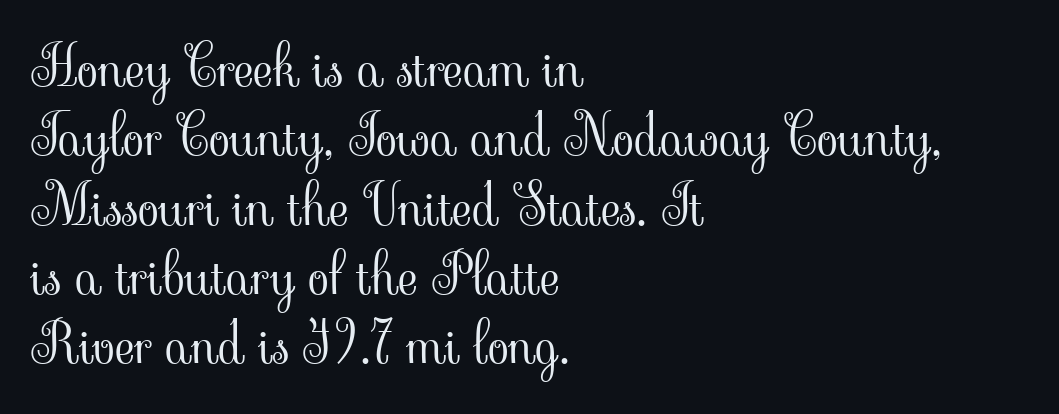
The image shows 55 px light serif type, upright; set left-aligned, normal line spacing (1.26x), normal letter spacing, not underlined; low stroke contrast and a small x-height.
